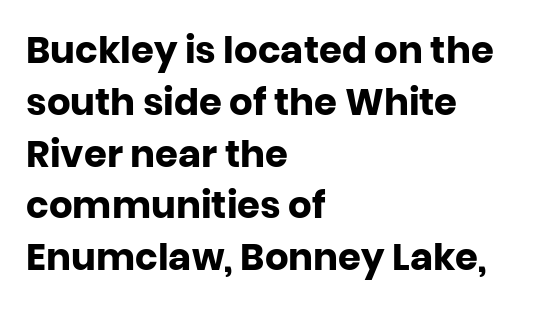
Q: Is the text bold? A: Yes.
Q: Is the text italic (slanted)? A: No, it is upright.
Q: Is the typeface a serif or a sans-serif typeface? A: Sans-serif.
Q: Is the text underlined? A: No.
Q: How is the paragraph aligned? A: Left-aligned.
Q: Is the spacing between letters normal or unusually wide? A: Normal.
Q: Is the spacing between lines tight, normal or loose? A: Normal.
Q: Width (condensed, normal, or wide)? A: Normal.
Q: Stroke contrast? A: Low.
Q: x-height? A: Large.
Q: Monospaced? A: No.
